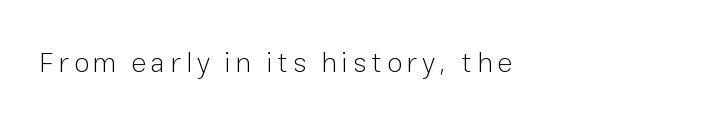
{"serif": "no", "italic": "no", "bold": "no", "weight": "light", "width": "normal", "stroke_contrast": "low", "x_height": "medium", "monospaced": "no", "underline": "no", "glyph_px": 28}
